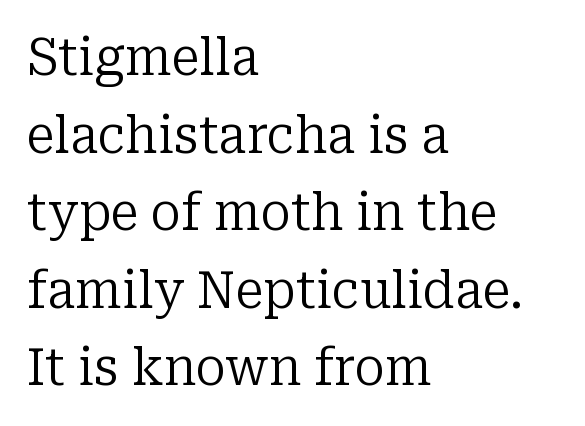
{"serif": "yes", "italic": "no", "bold": "no", "weight": "regular", "width": "normal", "stroke_contrast": "low", "x_height": "medium", "monospaced": "no", "underline": "no", "align": "left", "line_spacing": "normal", "line_spacing_ratio": 1.52, "letter_spacing": "normal", "letter_spacing_em": 0.0, "glyph_px": 51}
